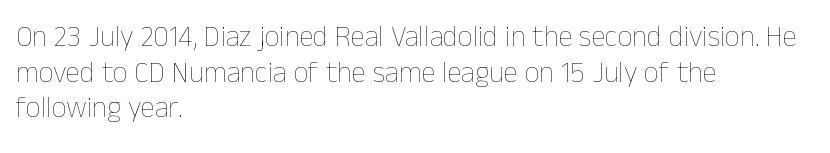
The image shows 29 px thin type, upright; set left-aligned, line spacing 1.23x, normal letter spacing, not underlined; low stroke contrast and a medium x-height.
